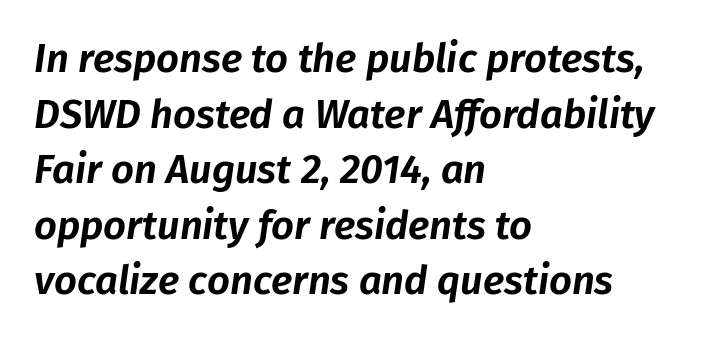
Q: Is the text italic (slanted)? A: Yes, it leans right by about 8 degrees.
Q: Is the text underlined? A: No.
Q: How is the paragraph aligned? A: Left-aligned.
Q: Is the spacing between letters normal or unusually wide? A: Normal.
Q: Is the spacing between lines tight, normal or loose? A: Normal.
Q: Width (condensed, normal, or wide)? A: Normal.
Q: Stroke contrast? A: Low.
Q: x-height? A: Medium.
Q: Monospaced? A: No.
